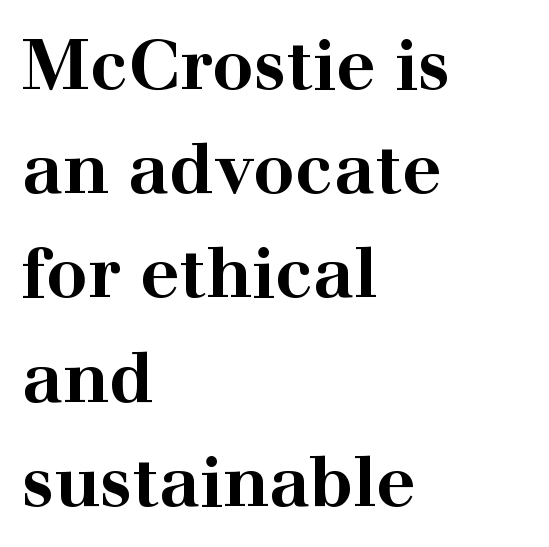
{"serif": "yes", "italic": "no", "bold": "yes", "weight": "bold", "width": "wide", "stroke_contrast": "high", "x_height": "medium", "monospaced": "no", "underline": "no", "align": "left", "line_spacing": "normal", "line_spacing_ratio": 1.51, "letter_spacing": "normal", "letter_spacing_em": 0.0, "glyph_px": 69}
